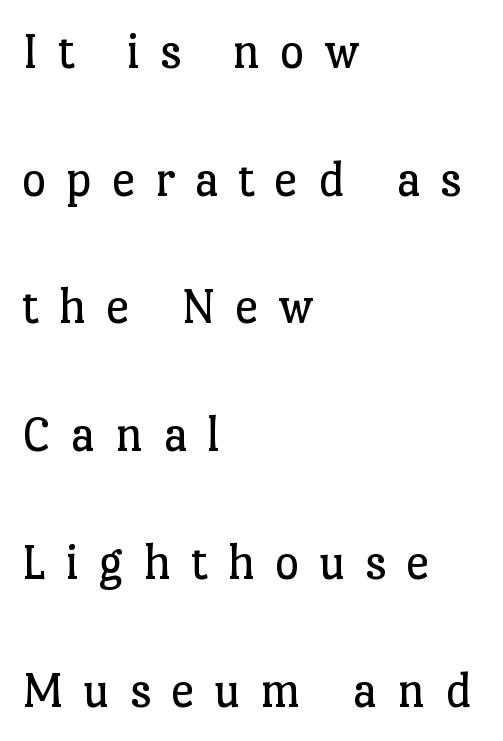
{"serif": "yes", "italic": "no", "bold": "no", "weight": "regular", "width": "normal", "stroke_contrast": "low", "x_height": "medium", "monospaced": "no", "underline": "no", "align": "left", "line_spacing": "loose", "line_spacing_ratio": 2.41, "letter_spacing": "wide", "letter_spacing_em": 0.37, "glyph_px": 53}
